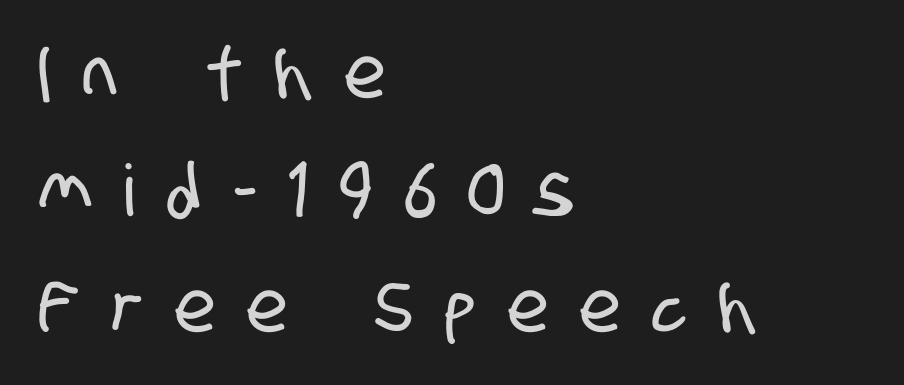
The image shows 71 px condensed sans-serif type; set left-aligned, normal line spacing (1.65x), unusually wide letter spacing (+0.47 em), not underlined; low stroke contrast and a large x-height.
